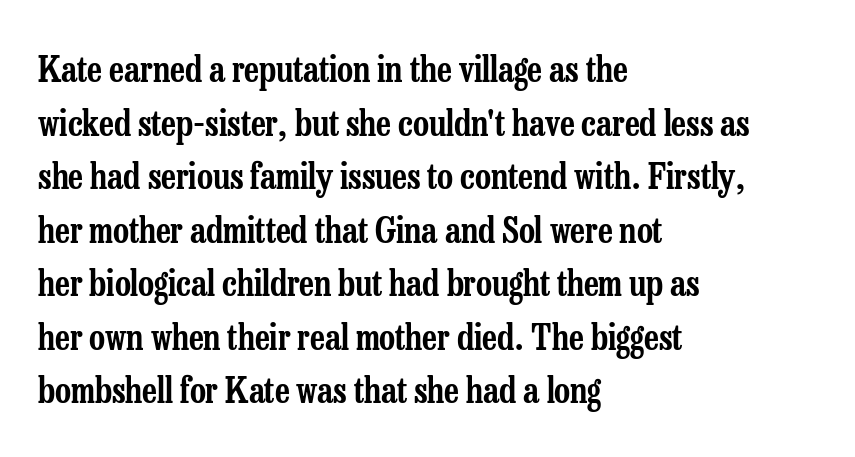
Q: Is the text italic (slanted)? A: No, it is upright.
Q: Is the typeface a serif or a sans-serif typeface? A: Serif.
Q: Is the text underlined? A: No.
Q: How is the paragraph aligned? A: Left-aligned.
Q: Is the spacing between letters normal or unusually wide? A: Normal.
Q: Is the spacing between lines tight, normal or loose? A: Normal.
Q: Width (condensed, normal, or wide)? A: Condensed.
Q: Stroke contrast? A: Low.
Q: x-height? A: Medium.
Q: Monospaced? A: No.
